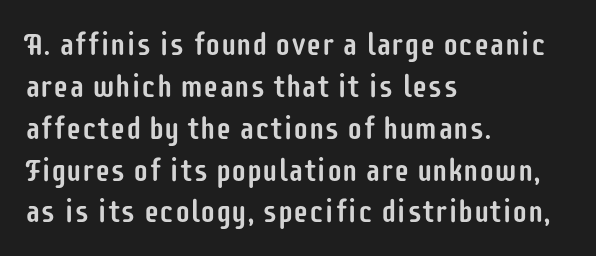
The image shows 31 px condensed sans-serif type, upright; set left-aligned, normal line spacing (1.35x), normal letter spacing, not underlined; low stroke contrast and a large x-height.
